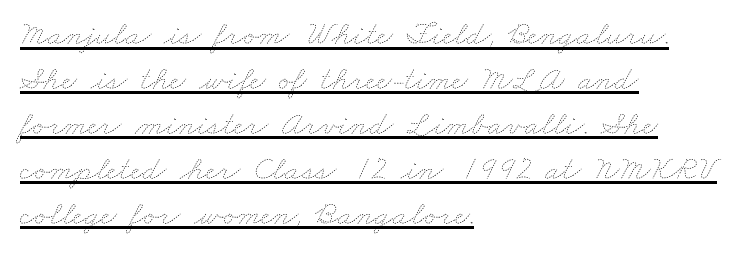
{"bold": "no", "weight": "thin", "width": "wide", "stroke_contrast": "low", "x_height": "small", "monospaced": "no", "underline": "yes", "align": "left", "line_spacing": "normal", "line_spacing_ratio": 1.32, "letter_spacing": "normal", "letter_spacing_em": 0.0, "glyph_px": 34}
